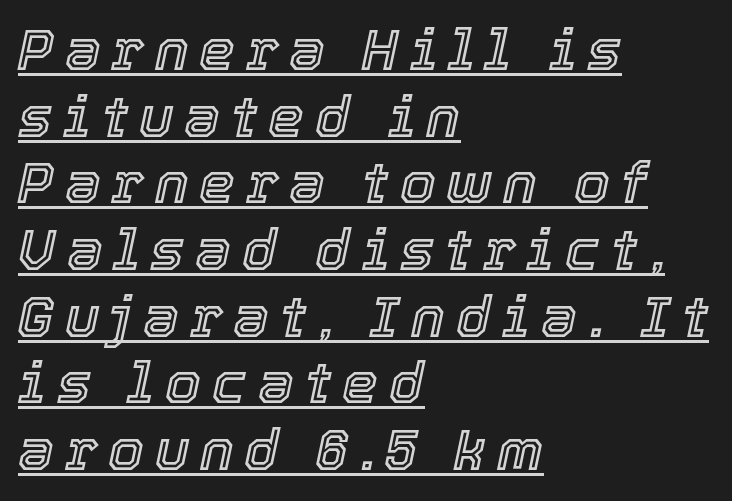
{"italic": "yes", "lean": "right", "slant_degrees": 12, "width": "normal", "x_height": "medium", "monospaced": "no", "underline": "yes", "align": "left", "line_spacing_ratio": 1.17, "glyph_px": 57}
